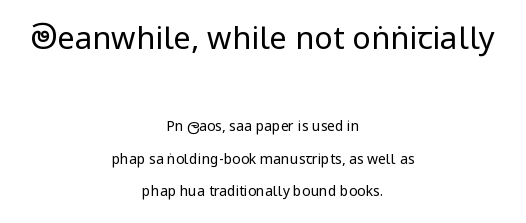
Q: Is the text bold? A: No.
Q: Is the text italic (slanted)? A: No, it is upright.
Q: Is the typeface a serif or a sans-serif typeface? A: Sans-serif.
Q: Is the text underlined? A: No.
Q: How is the paragraph aligned? A: Centered.
Q: Is the spacing between letters normal or unusually wide? A: Normal.
Q: Is the spacing between lines tight, normal or loose? A: Loose.
Q: Which block of text is set in a larger size, the first (top) or the second (bottom)? A: The first (top) one.
Q: Width (condensed, normal, or wide)? A: Condensed.
Q: Stroke contrast? A: Low.
Q: x-height? A: Large.
Q: Monospaced? A: No.
